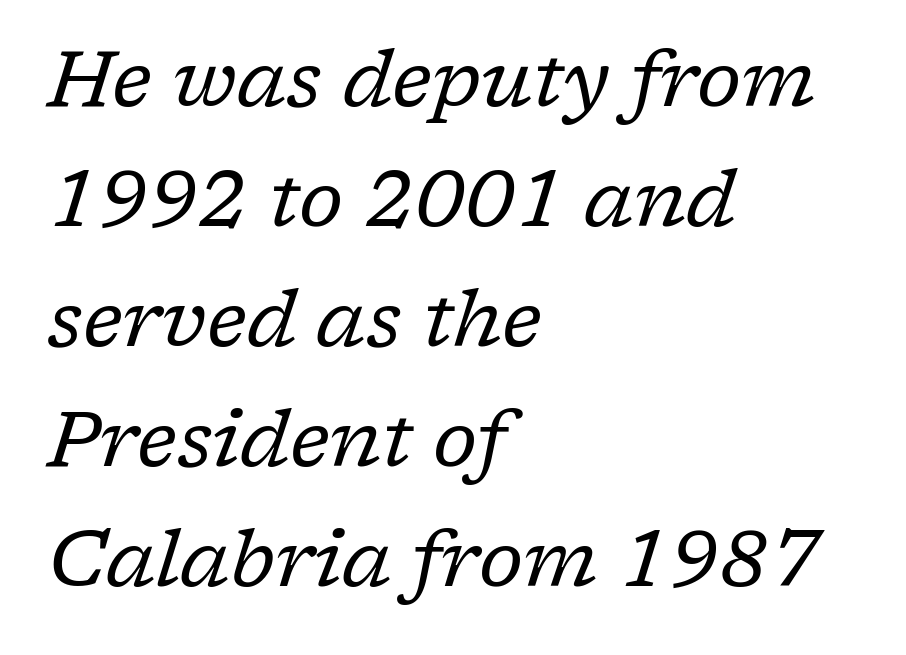
{"serif": "yes", "italic": "yes", "lean": "right", "slant_degrees": 17, "bold": "no", "weight": "regular", "width": "normal", "stroke_contrast": "low", "x_height": "medium", "monospaced": "no", "underline": "no", "align": "left", "line_spacing": "normal", "line_spacing_ratio": 1.52, "letter_spacing": "normal", "letter_spacing_em": 0.0, "glyph_px": 79}
